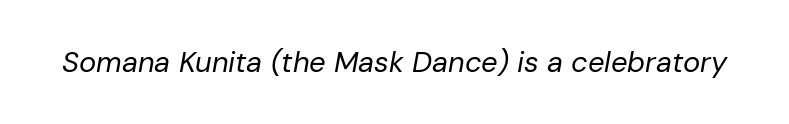
{"italic": "yes", "lean": "right", "slant_degrees": 10, "bold": "no", "weight": "regular", "width": "normal", "stroke_contrast": "low", "x_height": "medium", "monospaced": "no", "underline": "no", "letter_spacing": "normal", "letter_spacing_em": 0.0, "glyph_px": 29}
